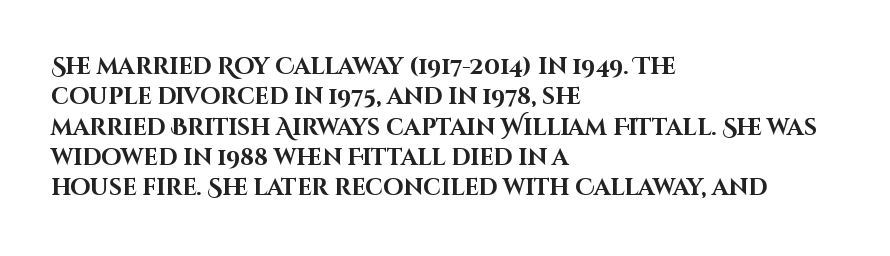
The image shows 23 px bold type, upright; set left-aligned, normal line spacing (1.32x), normal letter spacing, not underlined.
